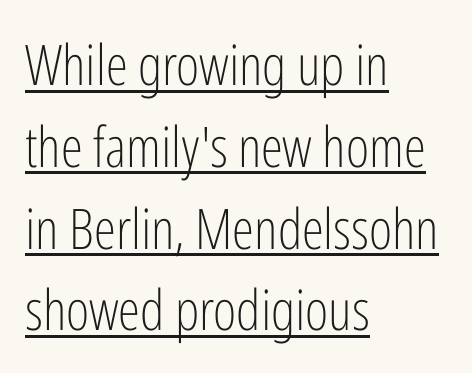
{"serif": "no", "italic": "no", "bold": "no", "weight": "light", "width": "condensed", "stroke_contrast": "low", "x_height": "medium", "monospaced": "no", "underline": "yes", "align": "left", "line_spacing": "normal", "line_spacing_ratio": 1.46, "letter_spacing": "normal", "letter_spacing_em": 0.0, "glyph_px": 56}
